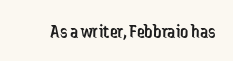
Posture: upright roman. Short note: letters normally spaced. The weight would be labelled regular, book, light, or lighter still. Lines of text with bare space underneath.
